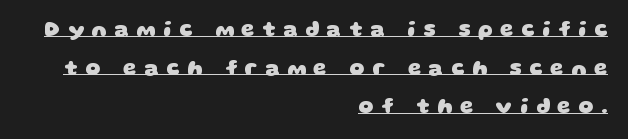
Q: Is the text bold? A: Yes.
Q: Is the text underlined? A: Yes.
Q: How is the paragraph aligned? A: Right-aligned.
Q: Is the spacing between letters normal or unusually wide? A: Unusually wide.
